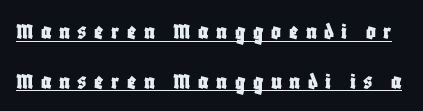
The image shows 24 px text type, upright; set loose line spacing (2.07x), unusually wide letter spacing (+0.31 em), underlined.
